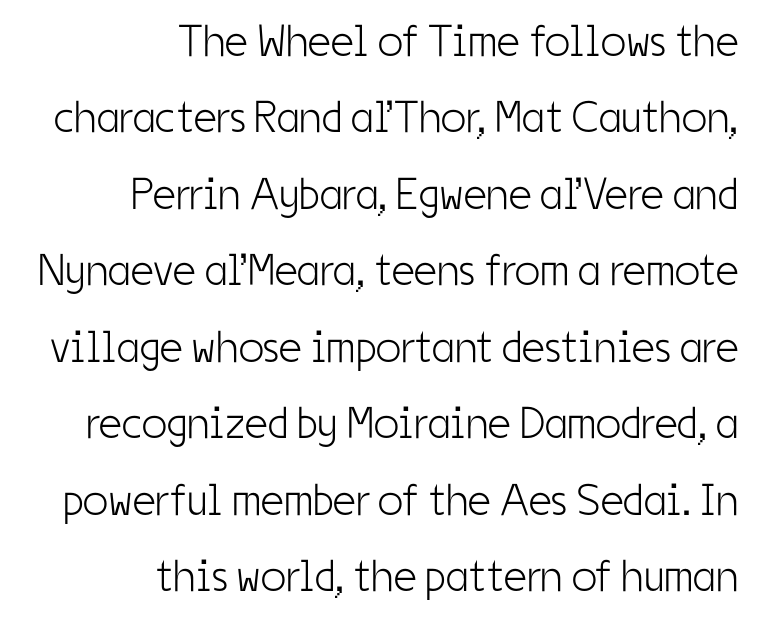
{"serif": "no", "italic": "no", "bold": "no", "weight": "light", "width": "condensed", "stroke_contrast": "low", "x_height": "medium", "monospaced": "no", "underline": "no", "align": "right", "line_spacing": "normal", "line_spacing_ratio": 1.7, "letter_spacing": "normal", "letter_spacing_em": 0.0, "glyph_px": 45}
